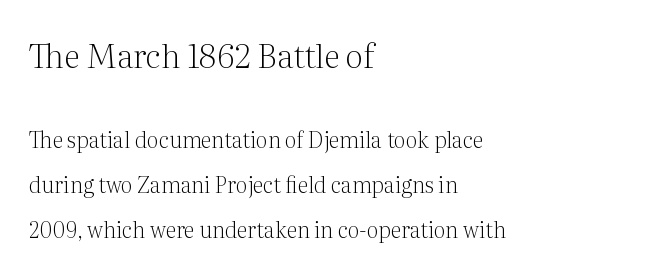
{"serif": "yes", "italic": "no", "bold": "no", "weight": "light", "width": "normal", "stroke_contrast": "medium", "x_height": "medium", "monospaced": "no", "underline": "no", "align": "left", "line_spacing": "loose", "line_spacing_ratio": 2.03, "letter_spacing": "normal", "letter_spacing_em": 0.0, "larger_block": "first", "size_ratio": 1.5, "glyph_px": 33}
